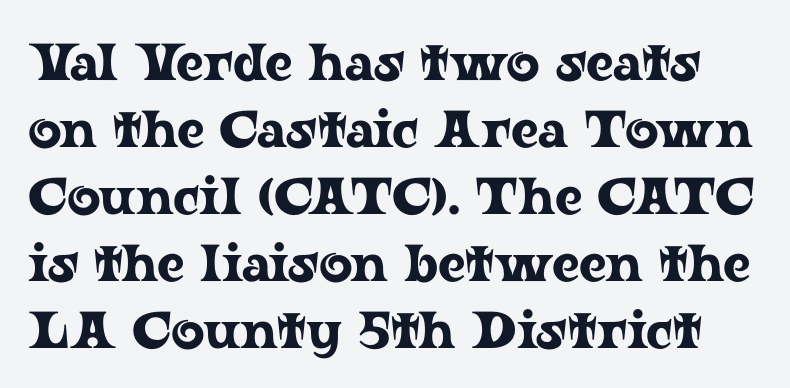
{"serif": "yes", "italic": "no", "width": "wide", "stroke_contrast": "low", "x_height": "medium", "monospaced": "no", "underline": "no", "line_spacing": "normal", "line_spacing_ratio": 1.29, "letter_spacing": "normal", "letter_spacing_em": 0.0, "glyph_px": 52}
